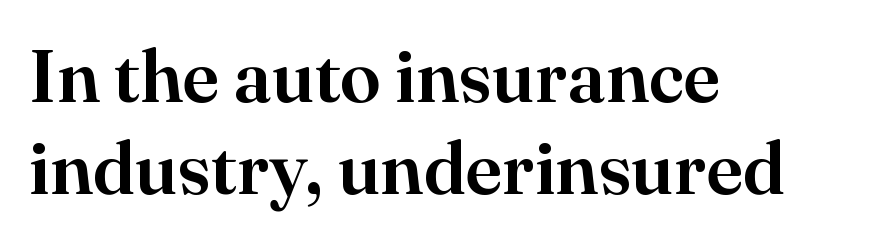
The horizontal fit of the characters is conventional and even. Is there any slant? The stems are plumb. Has an underline been added? It has not. Spacing verdict: proportional, widths tailored to each character. Rows of type keep a routine distance in the vertical direction.
